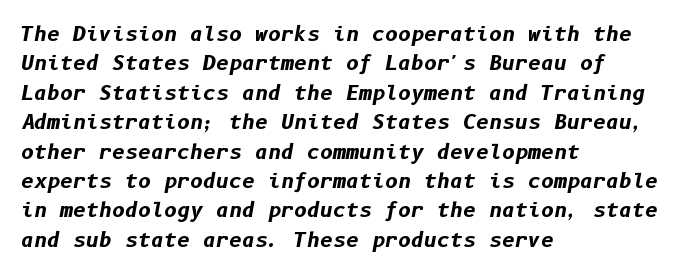
Q: Is the text bold? A: Yes.
Q: Is the text italic (slanted)? A: Yes, it leans right by about 10 degrees.
Q: Is the text underlined? A: No.
Q: How is the paragraph aligned? A: Left-aligned.
Q: Is the spacing between letters normal or unusually wide? A: Normal.
Q: Is the spacing between lines tight, normal or loose? A: Normal.
